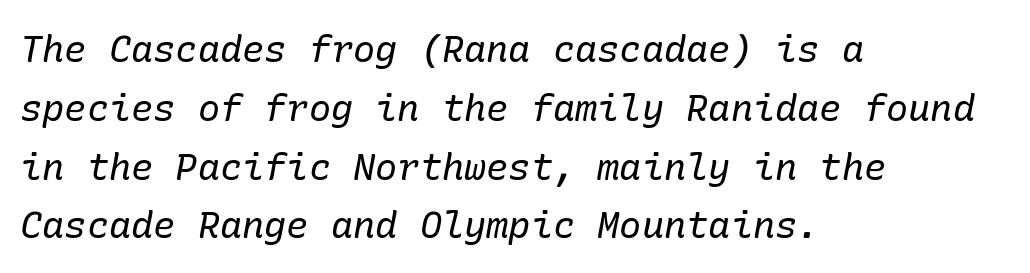
{"italic": "yes", "lean": "right", "slant_degrees": 10, "bold": "no", "weight": "regular", "width": "normal", "stroke_contrast": "low", "x_height": "medium", "underline": "no", "align": "left", "line_spacing": "normal", "line_spacing_ratio": 1.59, "letter_spacing": "normal", "letter_spacing_em": 0.0, "glyph_px": 37}
